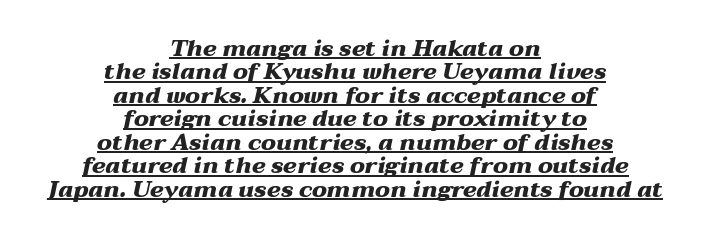
{"italic": "yes", "lean": "right", "slant_degrees": 12, "bold": "yes", "underline": "yes", "align": "center", "line_spacing": "tight", "line_spacing_ratio": 1.02, "letter_spacing": "normal", "letter_spacing_em": 0.0, "glyph_px": 23}
